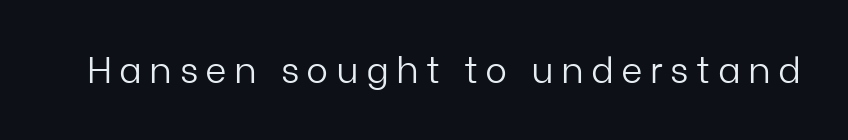
Tracking here is generous; glyphs stand well apart from one another. Stroke mass is kept to a normal reading level or below. Looks like regular typesetting: each glyph gets only the width it needs. The baseline area is clear.
